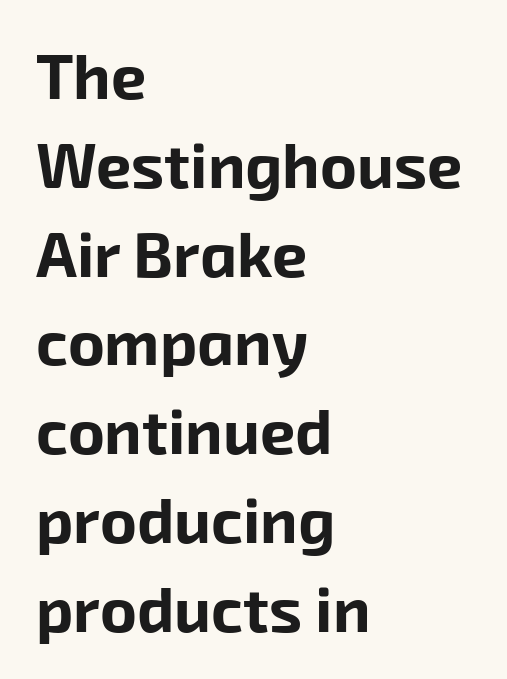
{"serif": "no", "bold": "yes", "weight": "bold", "width": "normal", "stroke_contrast": "low", "x_height": "medium", "monospaced": "no", "underline": "no", "align": "left", "line_spacing": "normal", "line_spacing_ratio": 1.41, "letter_spacing": "normal", "letter_spacing_em": 0.0, "glyph_px": 63}
